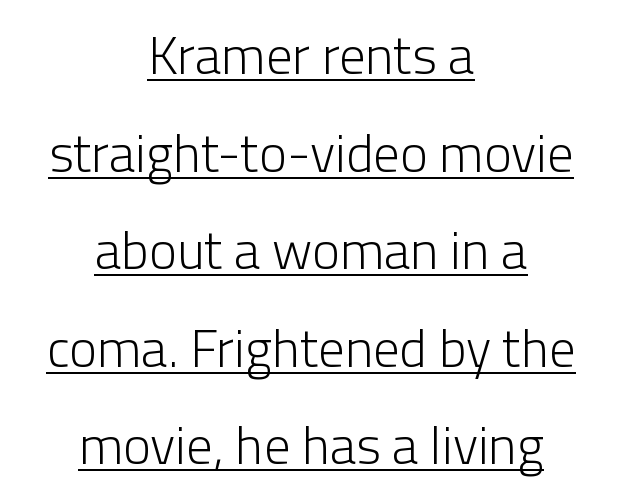
{"serif": "no", "italic": "no", "bold": "no", "weight": "light", "width": "normal", "stroke_contrast": "low", "x_height": "medium", "monospaced": "no", "underline": "yes", "align": "center", "line_spacing_ratio": 1.84, "letter_spacing": "normal", "letter_spacing_em": 0.0, "glyph_px": 53}
